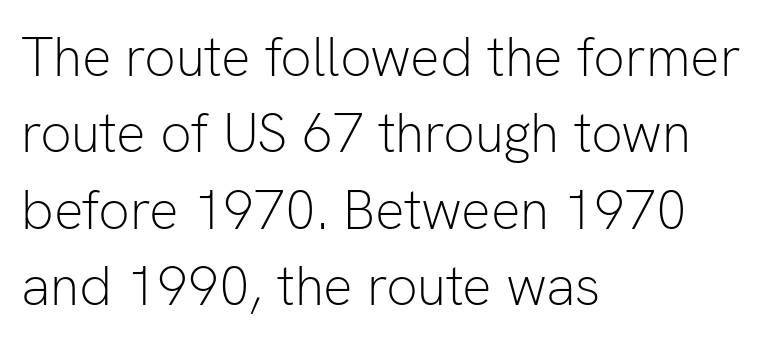
Q: Is the text bold? A: No.
Q: Is the text italic (slanted)? A: No, it is upright.
Q: Is the typeface a serif or a sans-serif typeface? A: Sans-serif.
Q: Is the text underlined? A: No.
Q: How is the paragraph aligned? A: Left-aligned.
Q: Is the spacing between letters normal or unusually wide? A: Normal.
Q: Is the spacing between lines tight, normal or loose? A: Normal.
Q: Width (condensed, normal, or wide)? A: Normal.
Q: Stroke contrast? A: Low.
Q: x-height? A: Medium.
Q: Monospaced? A: No.
